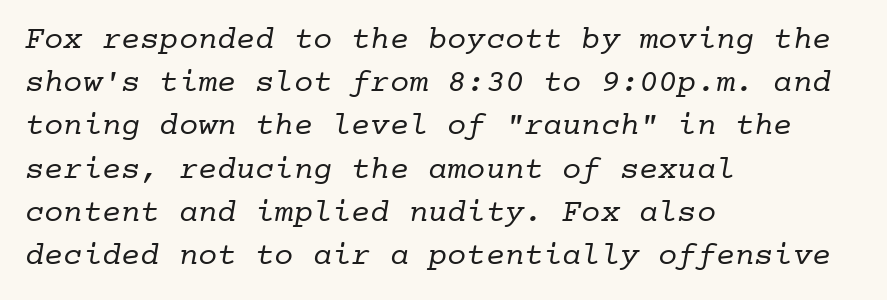
Q: Is the text bold? A: No.
Q: Is the typeface a serif or a sans-serif typeface? A: Serif.
Q: Is the text underlined? A: No.
Q: How is the paragraph aligned? A: Left-aligned.
Q: Is the spacing between letters normal or unusually wide? A: Normal.
Q: Is the spacing between lines tight, normal or loose? A: Normal.
Q: Width (condensed, normal, or wide)? A: Normal.
Q: Stroke contrast? A: Low.
Q: x-height? A: Medium.
Q: Monospaced? A: Yes.
